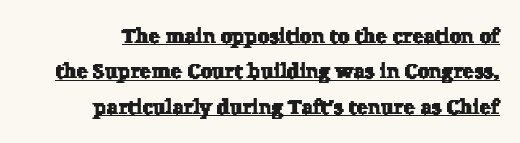
Q: Is the text underlined? A: Yes.
Q: How is the paragraph aligned? A: Right-aligned.
Q: Is the spacing between letters normal or unusually wide? A: Normal.
Q: Is the spacing between lines tight, normal or loose? A: Normal.
